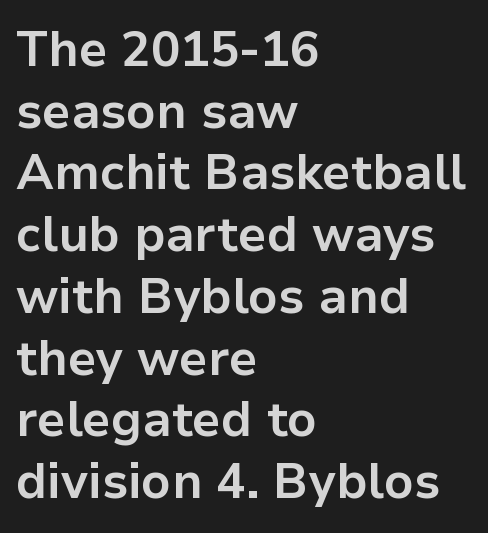
Q: Is the text bold? A: Yes.
Q: Is the text italic (slanted)? A: No, it is upright.
Q: Is the typeface a serif or a sans-serif typeface? A: Sans-serif.
Q: Is the text underlined? A: No.
Q: How is the paragraph aligned? A: Left-aligned.
Q: Is the spacing between letters normal or unusually wide? A: Normal.
Q: Is the spacing between lines tight, normal or loose? A: Normal.
Q: Width (condensed, normal, or wide)? A: Normal.
Q: Stroke contrast? A: Low.
Q: x-height? A: Medium.
Q: Monospaced? A: No.
